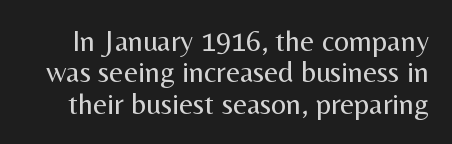
The image shows 30 px regular-weight sans-serif type, upright; set tight line spacing (1.05x), normal letter spacing, not underlined; medium stroke contrast and a medium x-height.
